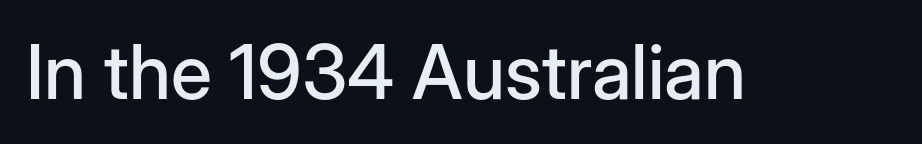
The image shows 75 px sans-serif type, upright; set normal letter spacing, not underlined; low stroke contrast and a medium x-height.
